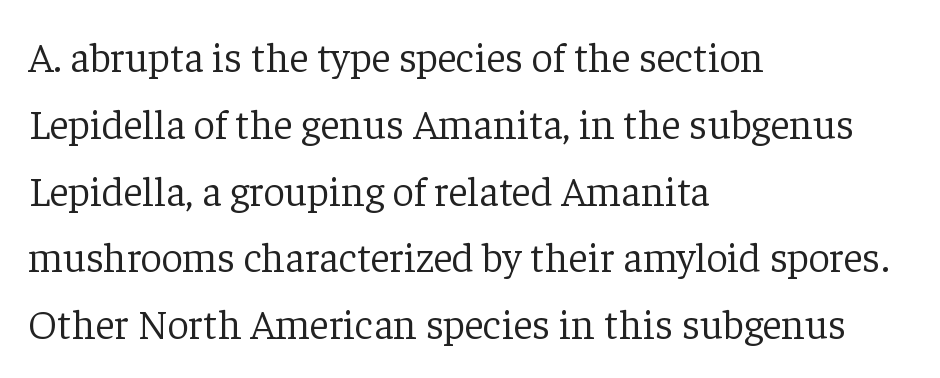
Letter spacing: default. Spacing verdict: proportional, widths tailored to each character. Is this a heavy cut? Hardly; it is regular or lighter. Every stem runs plumb, perpendicular to the baseline. Regular leading. I'd call this a serif setting — the letters wear small feet.
